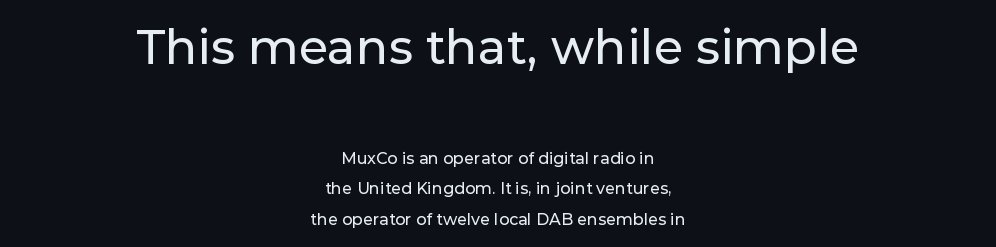
Q: Is the text italic (slanted)? A: No, it is upright.
Q: Is the typeface a serif or a sans-serif typeface? A: Sans-serif.
Q: Is the text underlined? A: No.
Q: How is the paragraph aligned? A: Centered.
Q: Is the spacing between letters normal or unusually wide? A: Normal.
Q: Is the spacing between lines tight, normal or loose? A: Loose.
Q: Which block of text is set in a larger size, the first (top) or the second (bottom)? A: The first (top) one.
Q: Width (condensed, normal, or wide)? A: Normal.
Q: Stroke contrast? A: Low.
Q: x-height? A: Medium.
Q: Monospaced? A: No.
